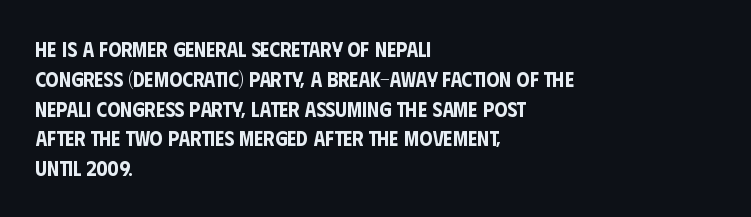
Q: Is the text italic (slanted)? A: No, it is upright.
Q: Is the text underlined? A: No.
Q: How is the paragraph aligned? A: Left-aligned.
Q: Is the spacing between letters normal or unusually wide? A: Normal.
Q: Is the spacing between lines tight, normal or loose? A: Normal.
